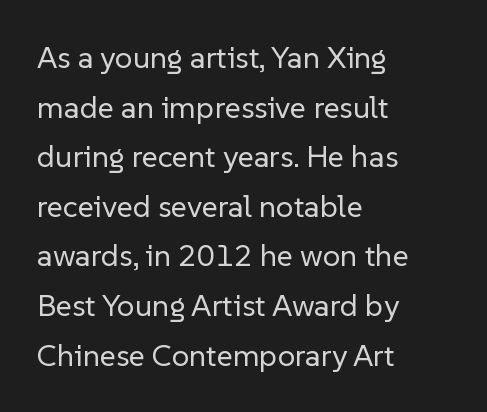
Q: Is the text bold? A: No.
Q: Is the text italic (slanted)? A: No, it is upright.
Q: Is the typeface a serif or a sans-serif typeface? A: Sans-serif.
Q: Is the text underlined? A: No.
Q: How is the paragraph aligned? A: Left-aligned.
Q: Is the spacing between letters normal or unusually wide? A: Normal.
Q: Is the spacing between lines tight, normal or loose? A: Normal.
Q: Width (condensed, normal, or wide)? A: Normal.
Q: Stroke contrast? A: Low.
Q: x-height? A: Medium.
Q: Monospaced? A: No.
